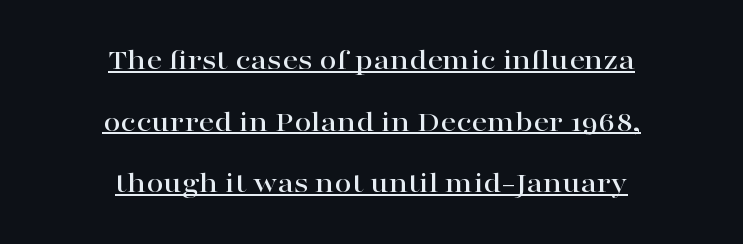
Horizontal bands of white between lines are thick stripes. What kind of face is this? One with serifs. Teacher's note: observe the equal gaps on both sides — that is centered alignment. Posture: vertical. A typesetter would call this zero additional tracking.
